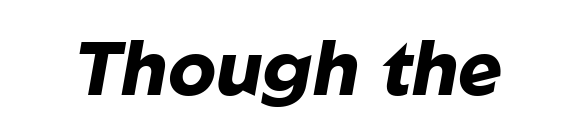
{"italic": "yes", "lean": "right", "slant_degrees": 10, "bold": "yes", "weight": "heavy", "width": "normal", "stroke_contrast": "low", "x_height": "medium", "monospaced": "no", "underline": "no", "letter_spacing": "normal", "letter_spacing_em": 0.0, "glyph_px": 75}
